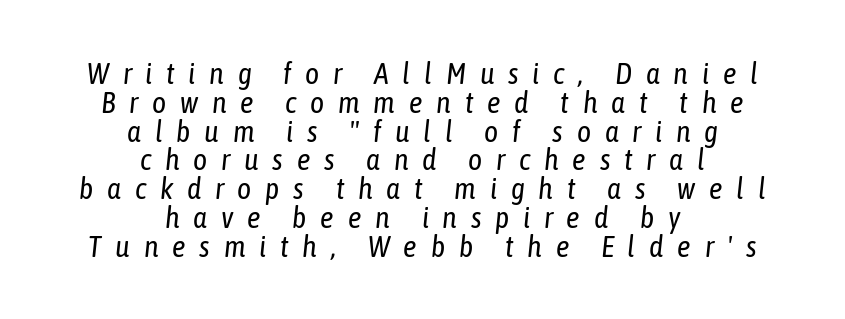
{"italic": "yes", "lean": "right", "slant_degrees": 6, "bold": "no", "weight": "regular", "width": "condensed", "stroke_contrast": "low", "x_height": "medium", "monospaced": "no", "underline": "no", "align": "center", "line_spacing": "tight", "line_spacing_ratio": 0.96, "letter_spacing": "wide", "letter_spacing_em": 0.46, "glyph_px": 30}
